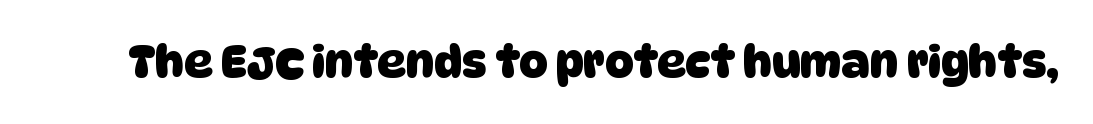
The image shows 44 px heavy sans-serif type; set normal letter spacing, not underlined; low stroke contrast and a large x-height.
